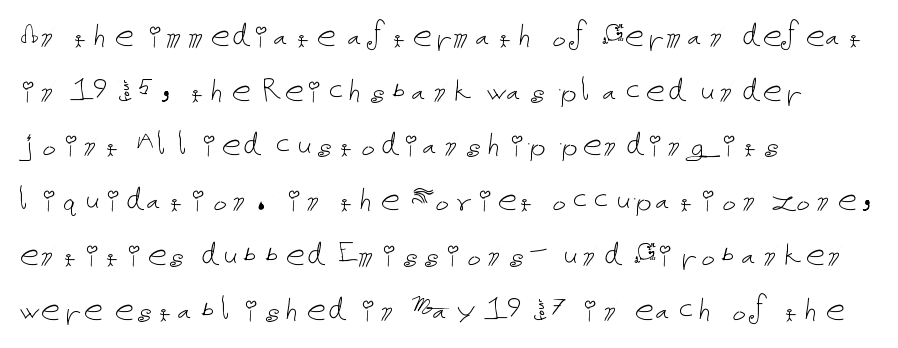
{"italic": "no", "bold": "no", "weight": "thin", "width": "normal", "stroke_contrast": "low", "x_height": "medium", "underline": "no", "align": "left", "line_spacing": "normal", "line_spacing_ratio": 1.44, "letter_spacing": "normal", "letter_spacing_em": 0.0, "glyph_px": 38}
